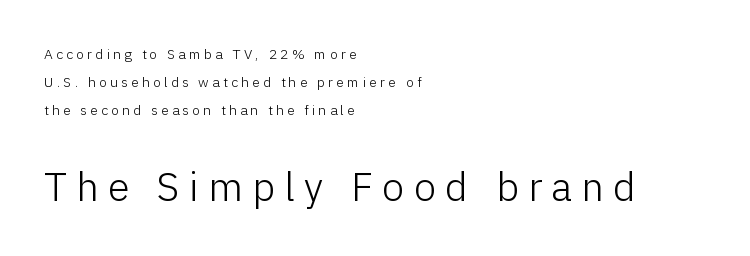
Q: Is the text bold? A: No.
Q: Is the text italic (slanted)? A: No, it is upright.
Q: Is the typeface a serif or a sans-serif typeface? A: Sans-serif.
Q: Is the text underlined? A: No.
Q: How is the paragraph aligned? A: Left-aligned.
Q: Is the spacing between letters normal or unusually wide? A: Unusually wide.
Q: Is the spacing between lines tight, normal or loose? A: Loose.
Q: Which block of text is set in a larger size, the first (top) or the second (bottom)? A: The second (bottom) one.
Q: Width (condensed, normal, or wide)? A: Normal.
Q: Stroke contrast? A: Low.
Q: x-height? A: Medium.
Q: Monospaced? A: No.
